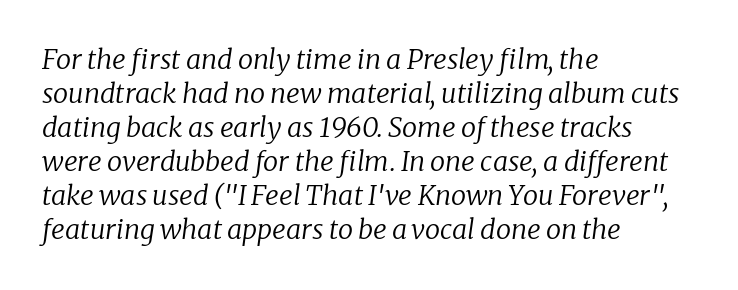
{"italic": "yes", "lean": "right", "slant_degrees": 8, "bold": "no", "underline": "no", "align": "left", "line_spacing": "normal", "line_spacing_ratio": 1.26, "letter_spacing": "normal", "letter_spacing_em": 0.0, "glyph_px": 27}
